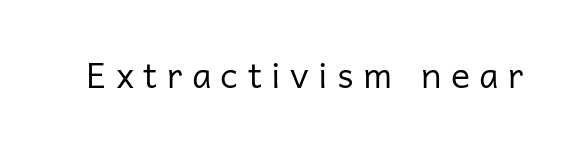
Every stem runs plumb, perpendicular to the baseline. Is the letter spacing exaggerated? Yes — the characters are pushed far apart. The face used here is proportionally spaced, like ordinary book or web type. The foot of each line stays bare and open.
